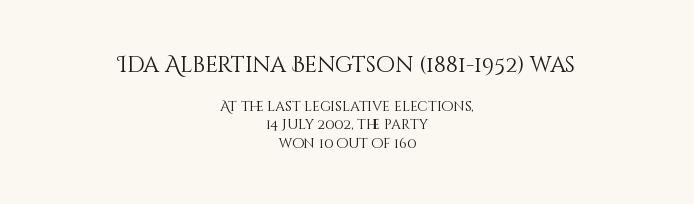
The image shows 22 px text type, upright; set centered, normal line spacing (1.32x), normal letter spacing, not underlined; the first (top) block is 1.57x larger.
